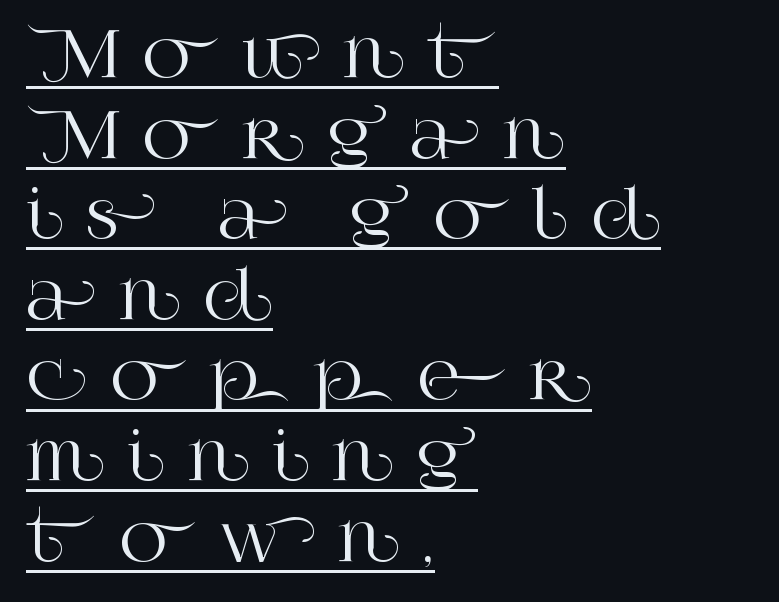
Someone cranked the tracking dial way up on this one. Designer's note — italics off, roman on. Stroke terminals: seriffed. Is this a fixed-width face? No — the glyphs have proportional, varying widths. Compared with undecorated copy, this sample adds a rule below the words.
